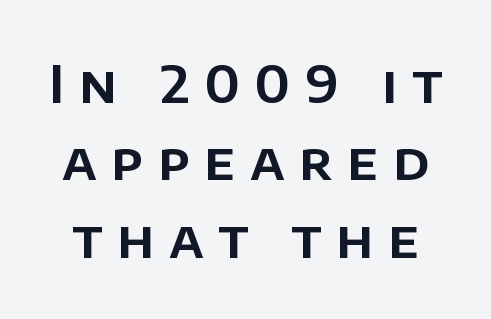
{"serif": "no", "italic": "no", "width": "normal", "stroke_contrast": "low", "x_height": "large", "monospaced": "no", "underline": "no", "line_spacing": "normal", "line_spacing_ratio": 1.49, "letter_spacing": "wide", "letter_spacing_em": 0.28, "glyph_px": 52}
